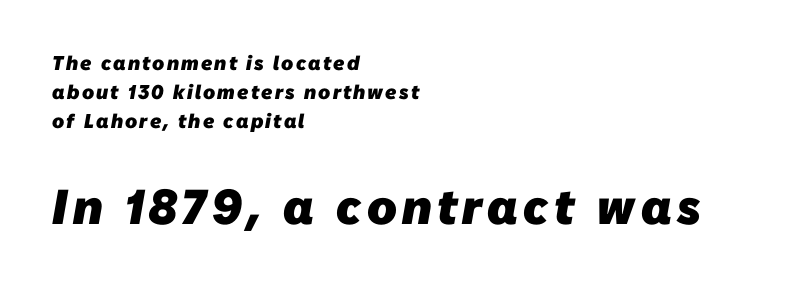
Bigger letters appear in the bottom chunk; the top chunk is reduced. Short and long lines alike share a common starting point at left. The designer went with a sans here, leaving each stem footless. The rendering uses a bold face; every stroke is thick and dark.
